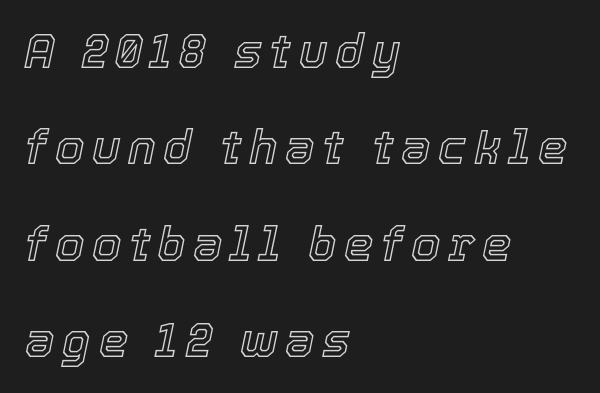
The image shows 47 px text type, italic (leaning right); set left-aligned, loose line spacing (2.05x), not underlined; a medium x-height.
